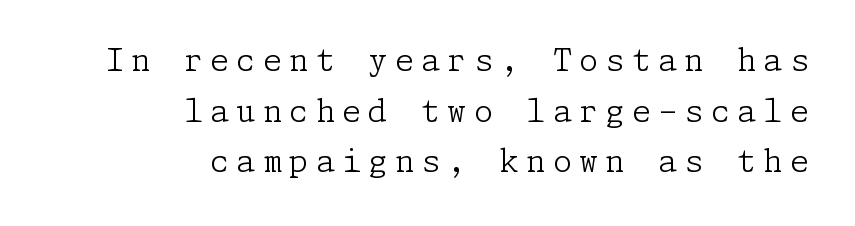
The image shows 31 px light serif type, upright; set right-aligned, normal line spacing (1.63x), unusually wide letter spacing (+0.23 em), not underlined; low stroke contrast and a medium x-height.
